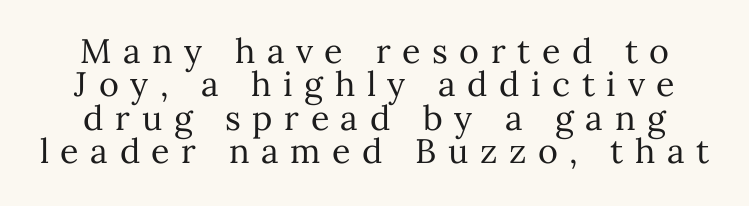
The image shows 34 px regular-weight type, upright; set centered, tight line spacing (0.98x), unusually wide letter spacing (+0.34 em), not underlined; medium stroke contrast and a medium x-height.
